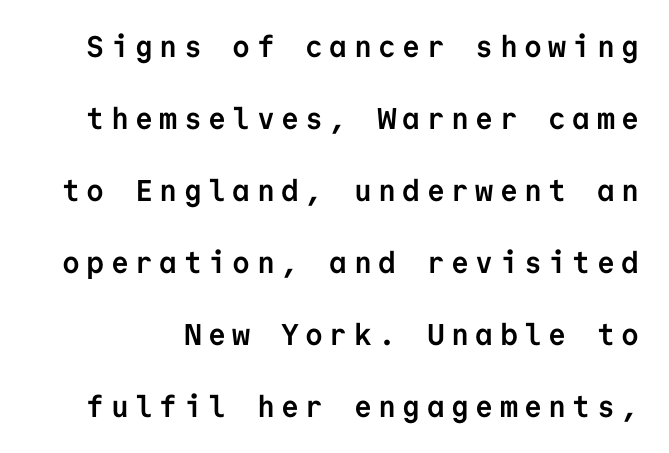
The image shows 30 px semibold sans-serif type, upright, monospaced; set loose line spacing (2.4x), unusually wide letter spacing (+0.21 em), not underlined; low stroke contrast and a medium x-height.
